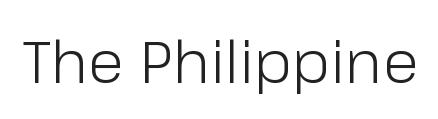
The image shows 59 px light sans-serif type, upright; set normal letter spacing, not underlined; low stroke contrast and a medium x-height.
